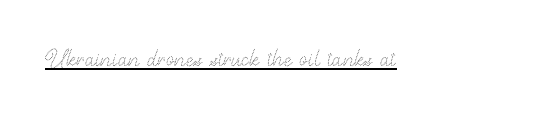
The image shows 30 px thin type; set normal letter spacing, underlined; medium stroke contrast and a small x-height.
